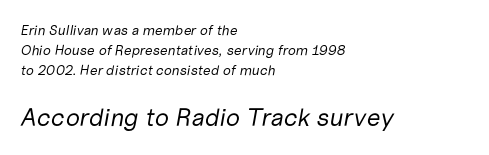
Q: Is the text bold? A: No.
Q: Is the text italic (slanted)? A: Yes, it leans right by about 10 degrees.
Q: Is the text underlined? A: No.
Q: How is the paragraph aligned? A: Left-aligned.
Q: Is the spacing between letters normal or unusually wide? A: Normal.
Q: Is the spacing between lines tight, normal or loose? A: Normal.
Q: Which block of text is set in a larger size, the first (top) or the second (bottom)? A: The second (bottom) one.
